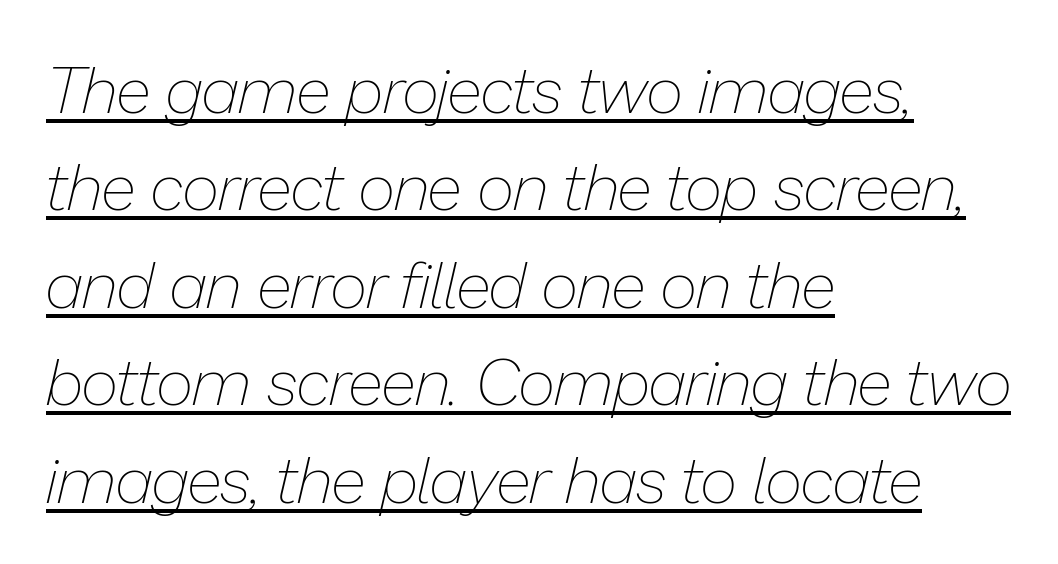
The image shows 65 px thin type, italic (leaning right); set left-aligned, normal line spacing (1.5x), normal letter spacing, underlined; low stroke contrast and a medium x-height.
